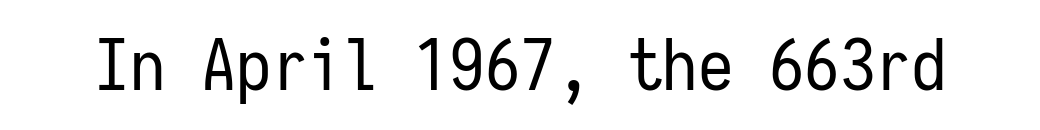
The image shows 71 px regular-weight, condensed sans-serif type, upright, monospaced; set normal letter spacing, not underlined; low stroke contrast and a medium x-height.
